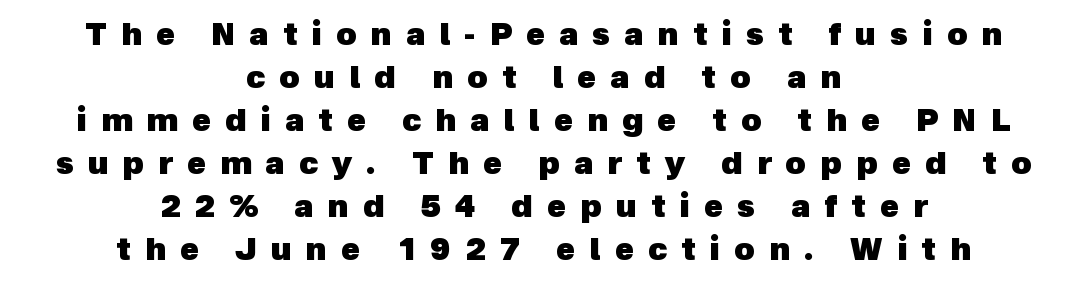
The image shows 31 px heavy sans-serif type; set centered, normal line spacing (1.39x), unusually wide letter spacing (+0.46 em), not underlined; a medium x-height.
